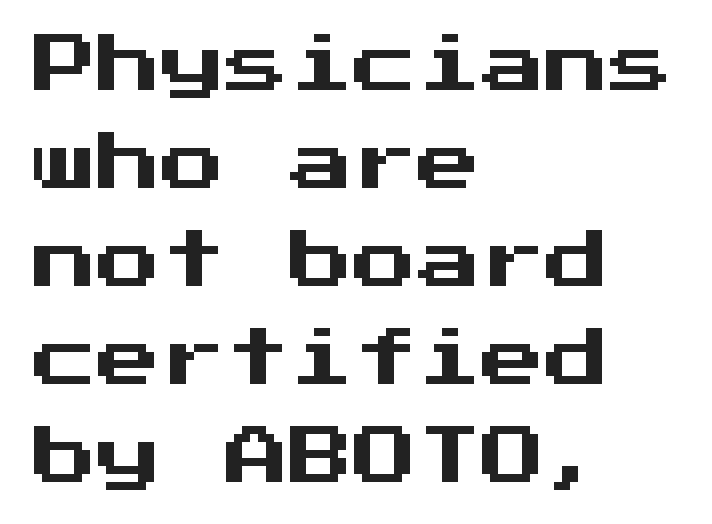
The image shows 64 px sans-serif type, upright, monospaced; set left-aligned, normal line spacing (1.53x), normal letter spacing, not underlined; medium stroke contrast and a medium x-height.
